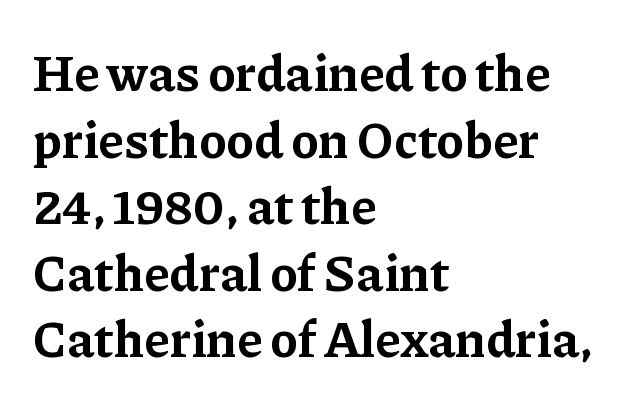
Q: Is the text bold? A: Yes.
Q: Is the text italic (slanted)? A: No, it is upright.
Q: Is the typeface a serif or a sans-serif typeface? A: Serif.
Q: Is the text underlined? A: No.
Q: How is the paragraph aligned? A: Left-aligned.
Q: Is the spacing between letters normal or unusually wide? A: Normal.
Q: Is the spacing between lines tight, normal or loose? A: Normal.
Q: Width (condensed, normal, or wide)? A: Normal.
Q: Stroke contrast? A: Low.
Q: x-height? A: Medium.
Q: Monospaced? A: No.
